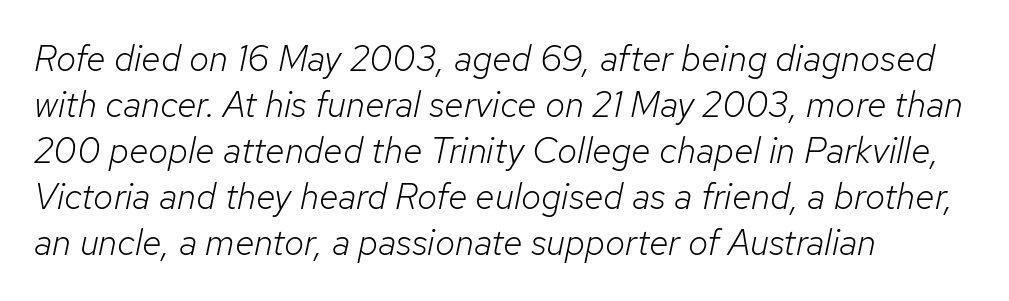
A bare baseline throughout the passage. Tall strokes in this sample are angled rather than plumb. Short and long lines alike share a common starting point at left. Think standard paragraph weight, or any step lighter than that. Each word holds together tightly as a unit, with standard inter-letter gaps. This sample keeps an unexceptional amount of space between lines.
